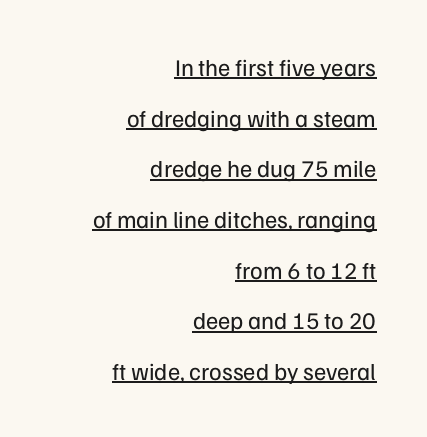
{"italic": "no", "bold": "no", "underline": "yes", "align": "right", "line_spacing": "loose", "line_spacing_ratio": 2.11, "letter_spacing": "normal", "letter_spacing_em": 0.0, "glyph_px": 24}
